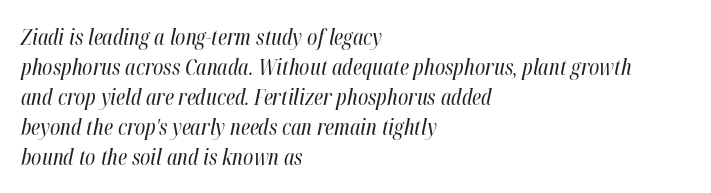
Q: Is the text bold? A: No.
Q: Is the text italic (slanted)? A: Yes, it leans right by about 12 degrees.
Q: Is the text underlined? A: No.
Q: How is the paragraph aligned? A: Left-aligned.
Q: Is the spacing between letters normal or unusually wide? A: Normal.
Q: Is the spacing between lines tight, normal or loose? A: Normal.
